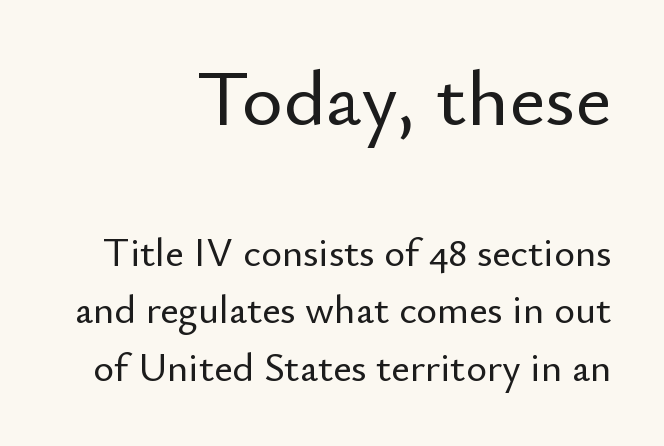
The image shows 79 px sans-serif type, upright; set right-aligned, normal line spacing (1.43x), normal letter spacing, not underlined; the first (top) block is 1.98x larger; low stroke contrast and a small x-height.
